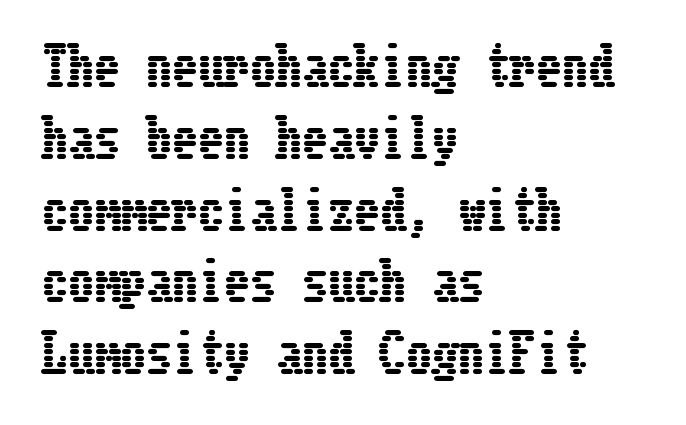
The image shows 52 px condensed type, upright; set left-aligned, normal line spacing (1.38x), normal letter spacing, not underlined; low stroke contrast and a medium x-height.
